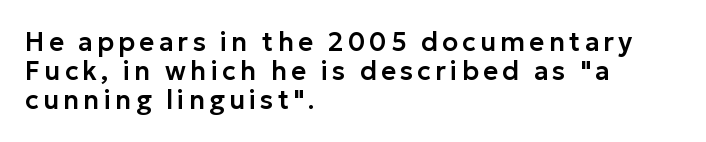
Q: Is the text italic (slanted)? A: No, it is upright.
Q: Is the text underlined? A: No.
Q: How is the paragraph aligned? A: Left-aligned.
Q: Is the spacing between lines tight, normal or loose? A: Tight.
